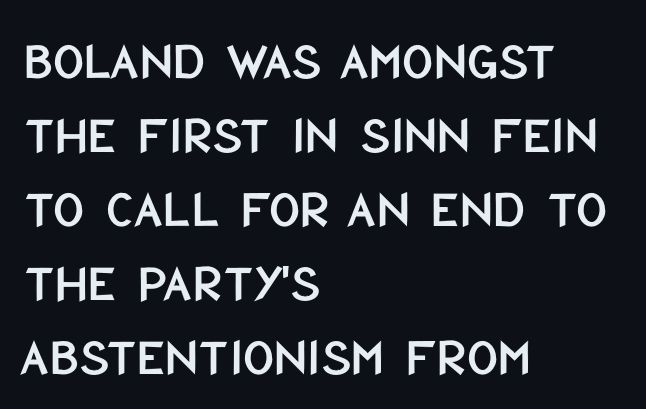
Q: Is the text italic (slanted)? A: No, it is upright.
Q: Is the typeface a serif or a sans-serif typeface? A: Sans-serif.
Q: Is the text underlined? A: No.
Q: How is the paragraph aligned? A: Left-aligned.
Q: Is the spacing between letters normal or unusually wide? A: Normal.
Q: Is the spacing between lines tight, normal or loose? A: Normal.
Q: Width (condensed, normal, or wide)? A: Condensed.
Q: Stroke contrast? A: Low.
Q: x-height? A: Large.
Q: Monospaced? A: No.
